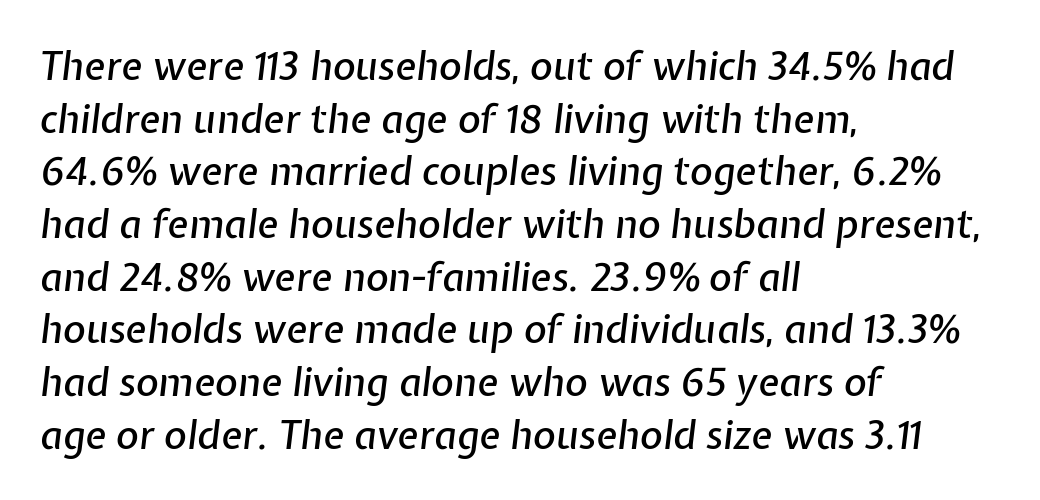
Q: Is the text italic (slanted)? A: Yes, it leans right by about 7 degrees.
Q: Is the text underlined? A: No.
Q: How is the paragraph aligned? A: Left-aligned.
Q: Is the spacing between letters normal or unusually wide? A: Normal.
Q: Is the spacing between lines tight, normal or loose? A: Normal.
Q: Width (condensed, normal, or wide)? A: Normal.
Q: Stroke contrast? A: Low.
Q: x-height? A: Medium.
Q: Monospaced? A: No.
